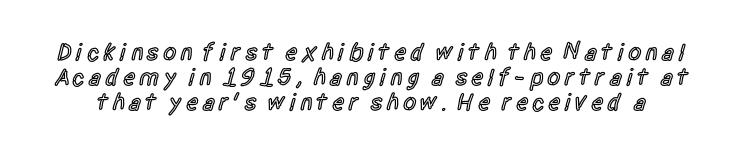
Underline: absent. The rendering uses a semibold face; strokes are thickened but not to full bold. One glance says dense: line gaps are narrower than usual.
